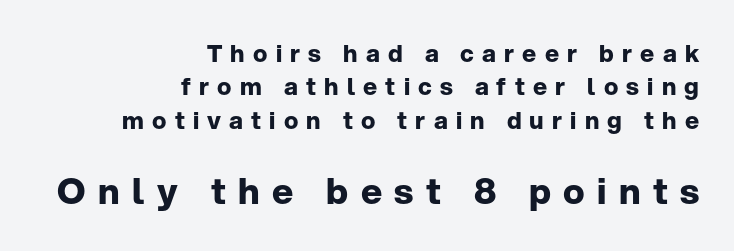
The rows are spaced the way most documents space them. Vertical strokes here are truly vertical. Type without underlining. These lines are composed in type without serifs.
